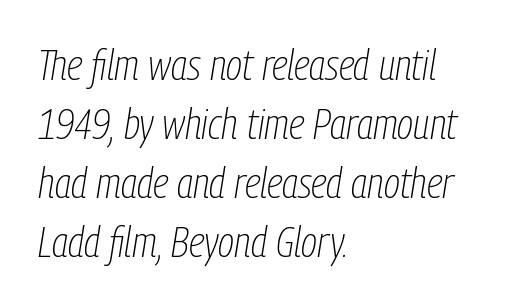
{"italic": "yes", "lean": "right", "slant_degrees": 9, "bold": "no", "weight": "thin", "width": "condensed", "stroke_contrast": "low", "x_height": "medium", "monospaced": "no", "underline": "no", "align": "left", "line_spacing": "normal", "line_spacing_ratio": 1.37, "letter_spacing": "normal", "letter_spacing_em": 0.0, "glyph_px": 43}
